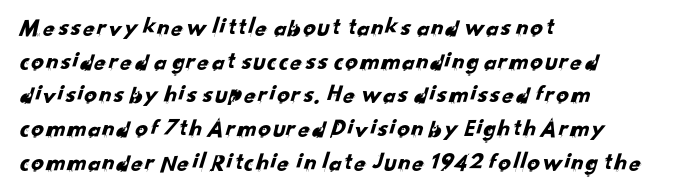
Q: Is the text underlined? A: No.
Q: How is the paragraph aligned? A: Left-aligned.
Q: Is the spacing between letters normal or unusually wide? A: Normal.
Q: Is the spacing between lines tight, normal or loose? A: Normal.
